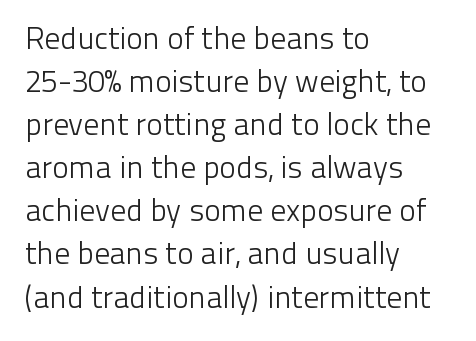
The passage is arranged the way most books set body copy — flush left. The typography opts for an upright posture over an oblique one. The letters look calm and open, with moderate or lighter stems. The specimen omits any rule beneath the text block's lines. These lines are composed in type without serifs. How are the letters spaced? Ordinarily, with no added tracking.
